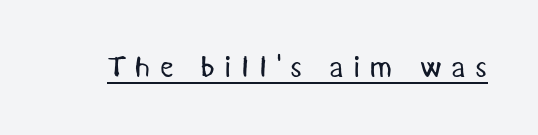
{"serif": "no", "bold": "no", "weight": "regular", "width": "normal", "stroke_contrast": "medium", "x_height": "medium", "monospaced": "no", "underline": "yes", "letter_spacing": "wide", "letter_spacing_em": 0.31, "glyph_px": 30}
